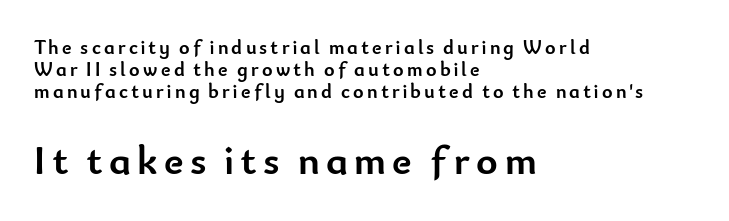
{"serif": "no", "italic": "no", "bold": "yes", "weight": "semibold", "width": "normal", "stroke_contrast": "low", "x_height": "small", "monospaced": "no", "underline": "no", "align": "left", "line_spacing": "tight", "line_spacing_ratio": 1.11, "larger_block": "second", "size_ratio": 2.05, "glyph_px": 41}
